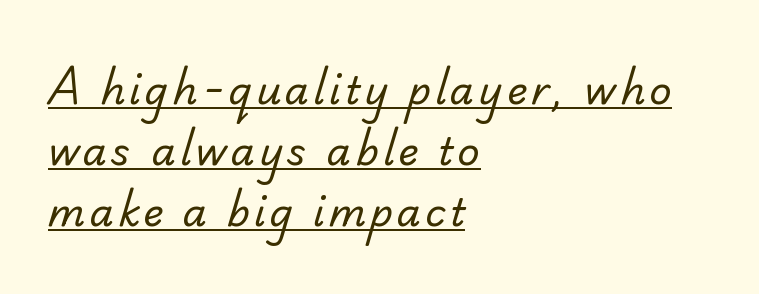
{"serif": "yes", "bold": "no", "weight": "regular", "width": "normal", "stroke_contrast": "low", "x_height": "small", "monospaced": "no", "underline": "yes", "align": "left", "line_spacing": "normal", "line_spacing_ratio": 1.56, "glyph_px": 39}
